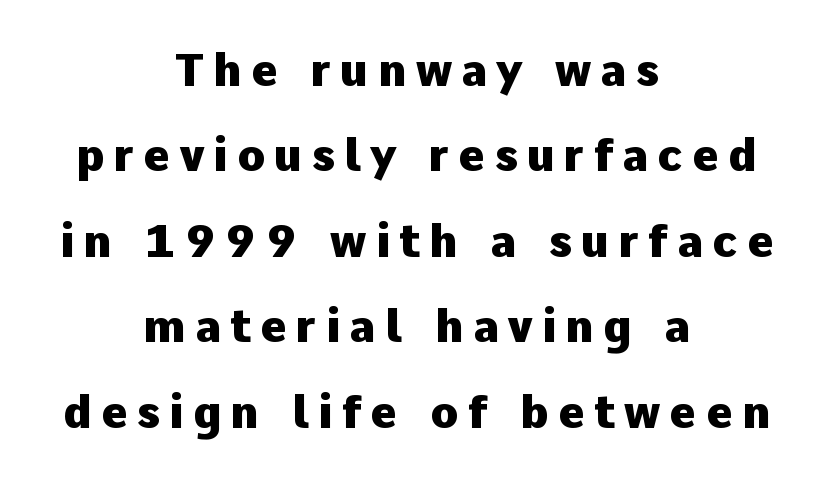
The glyphs are unaccompanied by any horizontal stroke below them. One-word summary of the alignment: center. The typesetting leans heavy: a genuine bold. The passage shown is typed in a proportional face where columns would drift. Characters follow at a spacing far wider than the type designer built in. Grotesque or geometric, the face here clearly has no serifs.
